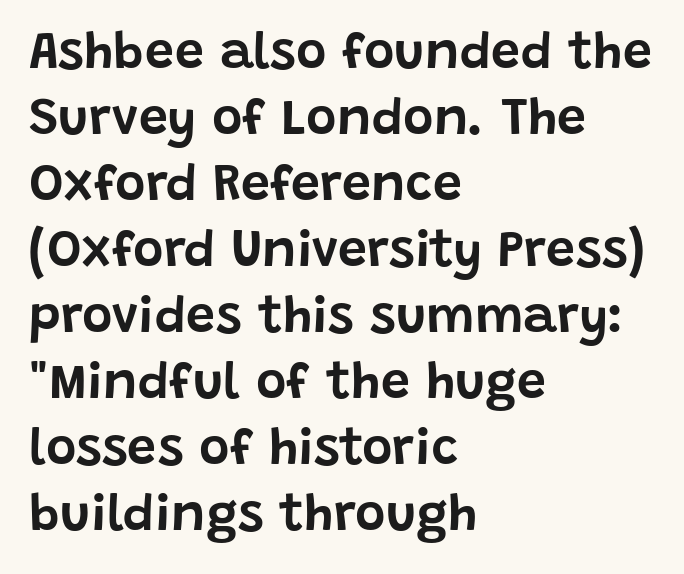
The image shows 52 px sans-serif type, upright; set left-aligned, normal line spacing (1.27x), normal letter spacing, not underlined; low stroke contrast and a large x-height.
